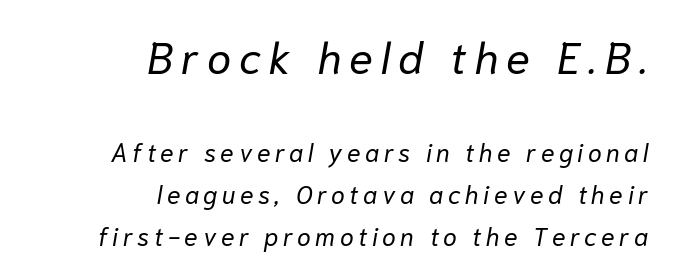
The image shows 44 px regular-weight type, italic (leaning right); set right-aligned, normal line spacing (1.68x), not underlined; the first (top) block is 1.76x larger; low stroke contrast and a medium x-height.
